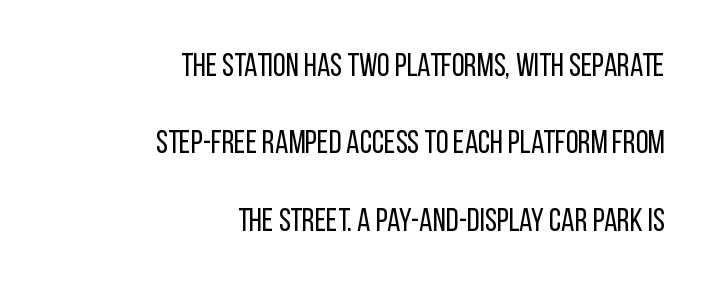
Q: Is the text bold? A: No.
Q: Is the text italic (slanted)? A: No, it is upright.
Q: Is the typeface a serif or a sans-serif typeface? A: Sans-serif.
Q: Is the text underlined? A: No.
Q: How is the paragraph aligned? A: Right-aligned.
Q: Is the spacing between letters normal or unusually wide? A: Normal.
Q: Is the spacing between lines tight, normal or loose? A: Loose.
Q: Width (condensed, normal, or wide)? A: Condensed.
Q: Stroke contrast? A: Low.
Q: x-height? A: Large.
Q: Monospaced? A: No.
